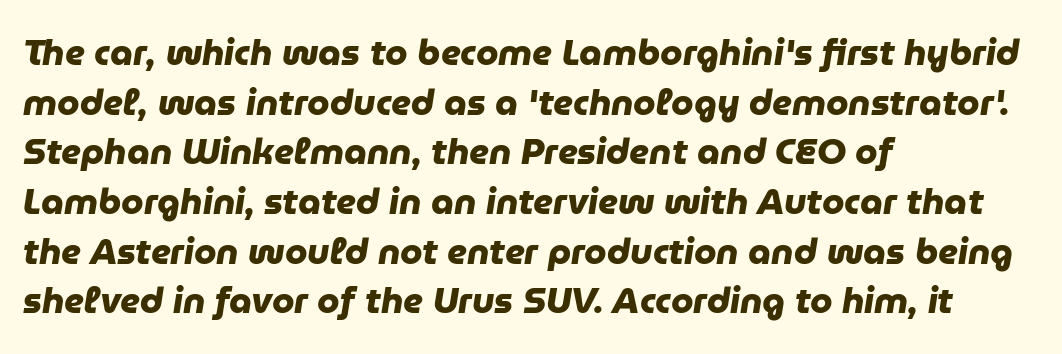
{"serif": "no", "bold": "yes", "weight": "heavy", "width": "normal", "stroke_contrast": "low", "x_height": "medium", "monospaced": "no", "underline": "no", "align": "left", "line_spacing": "normal", "line_spacing_ratio": 1.38, "letter_spacing": "normal", "letter_spacing_em": 0.0, "glyph_px": 36}
